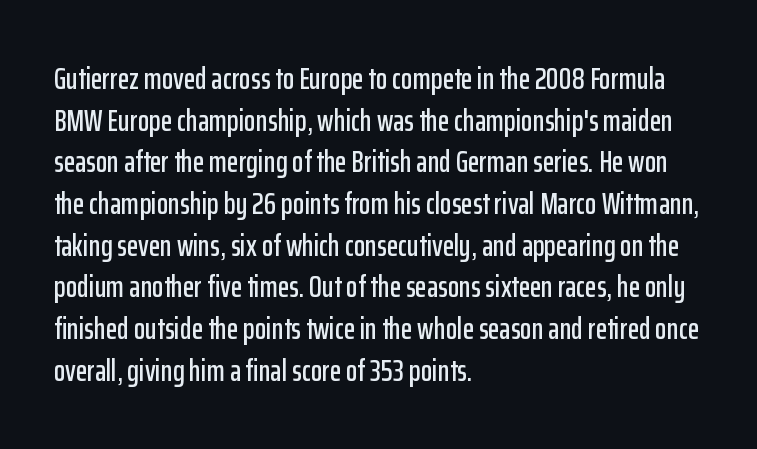
{"serif": "no", "italic": "no", "width": "condensed", "stroke_contrast": "low", "x_height": "medium", "monospaced": "no", "underline": "no", "align": "left", "line_spacing": "normal", "line_spacing_ratio": 1.39, "letter_spacing": "normal", "letter_spacing_em": 0.0, "glyph_px": 30}
